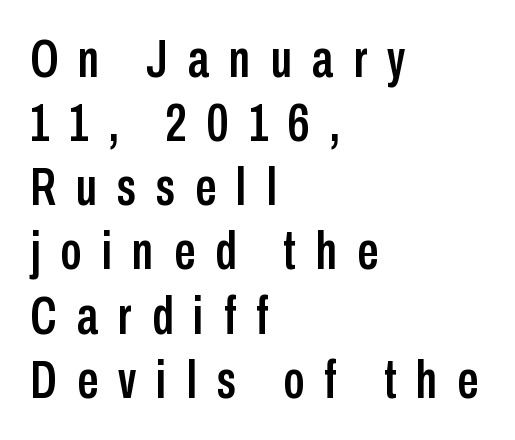
Think of a printed novel: that variable character pitch is what you see here. In terms of letterform style, serifs are entirely absent. These lines are set flush left with a ragged right edge. Posture: vertical. The zone under the glyphs is completely vacant.
